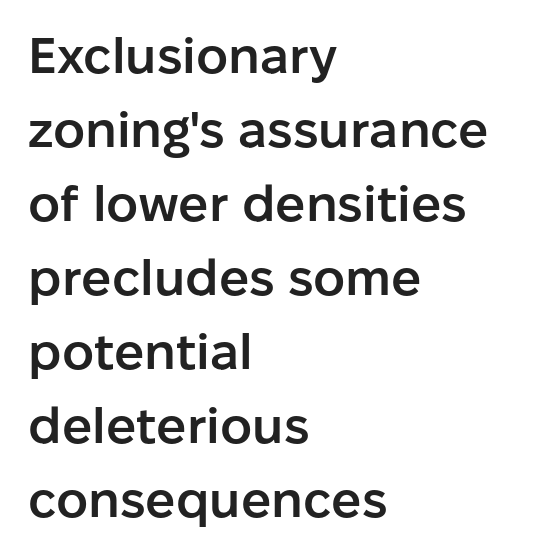
Are there feet on the stems? There aren't — it's a sans. Typographic density is moderately raised because the face is semibold. Is this a fixed-width face? No — the glyphs have proportional, varying widths. The passage is arranged the way most books set body copy — flush left. The gaps between neighbouring characters are ordinary and unremarkable. Do the letters lean? They stand straight.
